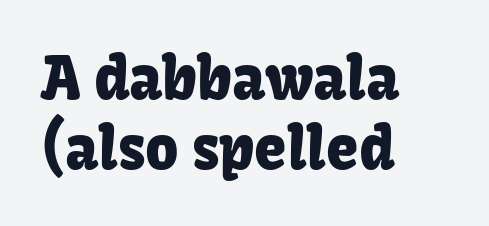
The image shows 58 px sans-serif type, upright; set left-aligned, line spacing 1.2x, normal letter spacing, not underlined; low stroke contrast and a medium x-height.
